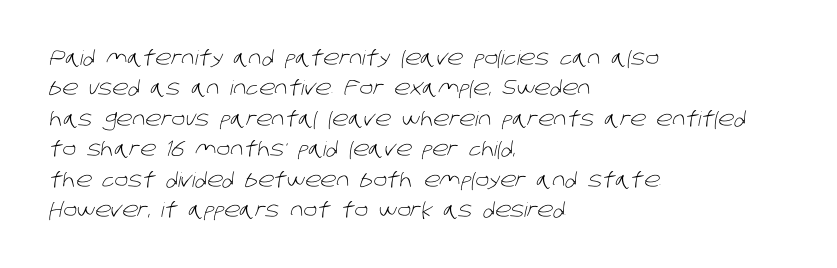
A typesetter would call this leading conventional body-copy spacing. Where is the straight margin? On the left. Stem width sits at or under what a default text font uses. The words here are not underlined.
